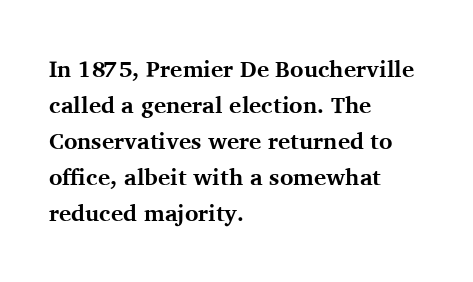
The image shows 23 px bold type, upright; set left-aligned, normal line spacing (1.57x), normal letter spacing, not underlined.
